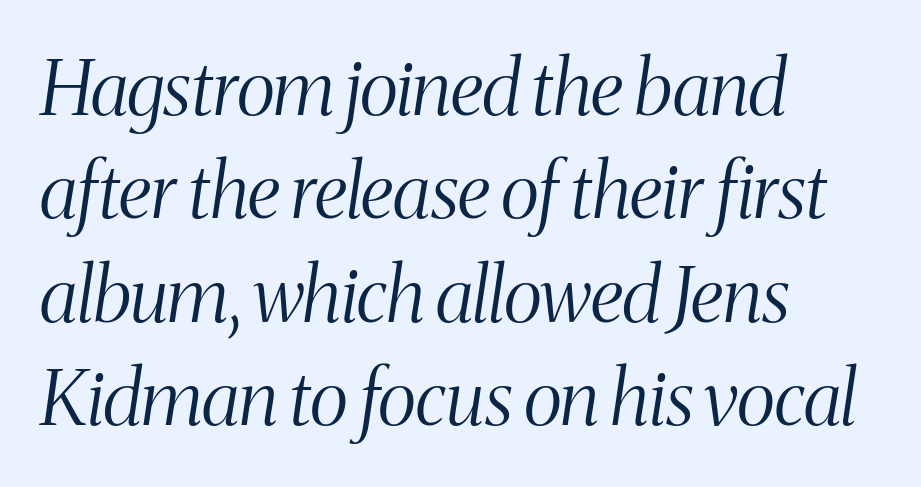
The image shows 76 px light, condensed serif type, italic (leaning right); set left-aligned, normal line spacing (1.36x), normal letter spacing, not underlined; medium stroke contrast and a medium x-height.
